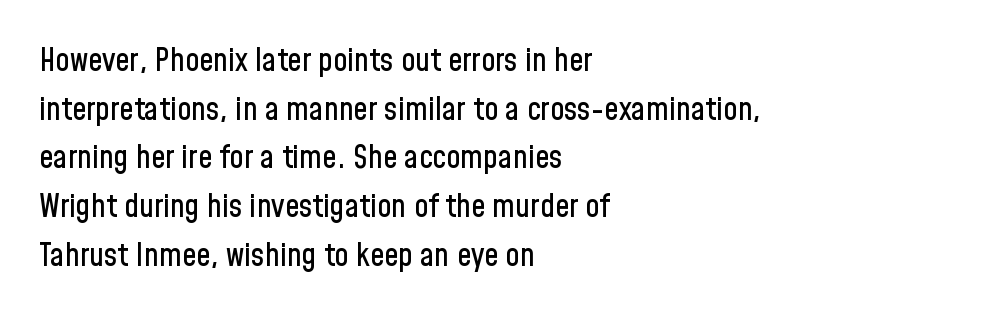
The image shows 32 px condensed sans-serif type, upright; set left-aligned, normal line spacing (1.52x), normal letter spacing, not underlined; low stroke contrast and a medium x-height.
